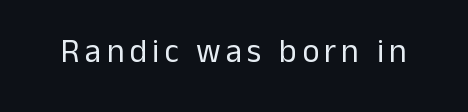
Varying glyph widths throughout — classic text-font behaviour. Nope, not italic — everything's standing straight. The font sits on the lighter half of the weight spectrum, regular included. Stroke terminals: plain, sans-serif.
